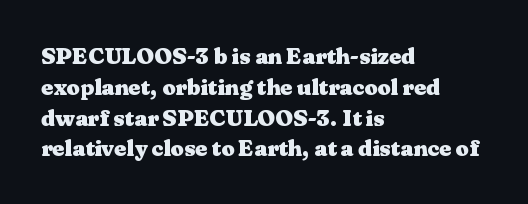
The image shows 23 px bold type, upright; set left-aligned, normal line spacing (1.34x), normal letter spacing, not underlined.
